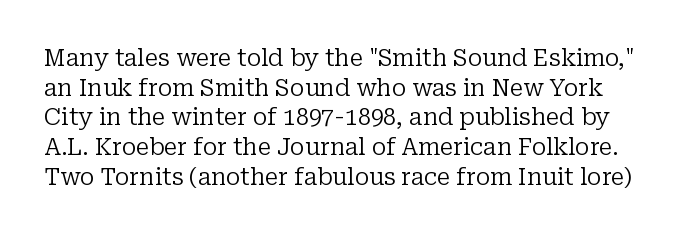
Q: Is the text bold? A: No.
Q: Is the text italic (slanted)? A: No, it is upright.
Q: Is the text underlined? A: No.
Q: Is the spacing between letters normal or unusually wide? A: Normal.
Q: Is the spacing between lines tight, normal or loose? A: Normal.
